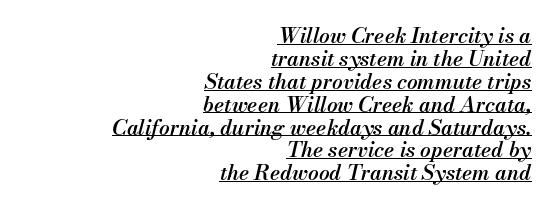
Between one letter and the next there's only the usual sliver of space. Does the copy run flush right? Yes — the right margin is perfectly even. The typesetter has applied underlining to the passage shown. The strokes are fattened partway — semibold, not bold.
